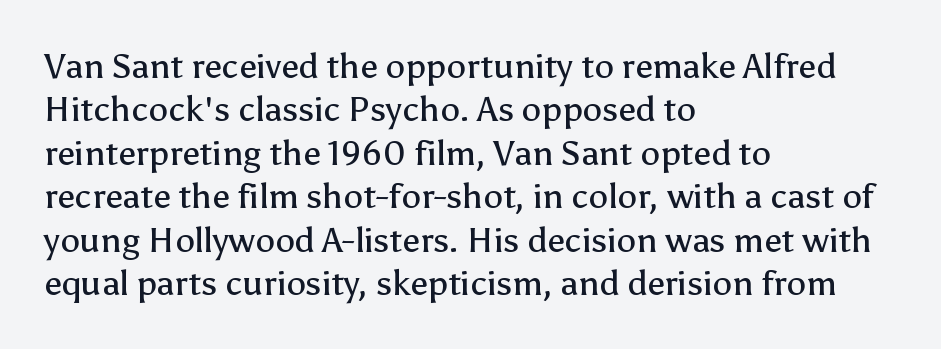
The line texture is even and compact thanks to regular tracking. Notice how the stems are strictly vertical — no italics here. Note: no serifs on the glyphs. Spacing verdict: proportional, widths tailored to each character. Has an underline been added? It has not. The text block is weighted toward the left margin, trailing off unevenly rightward.
